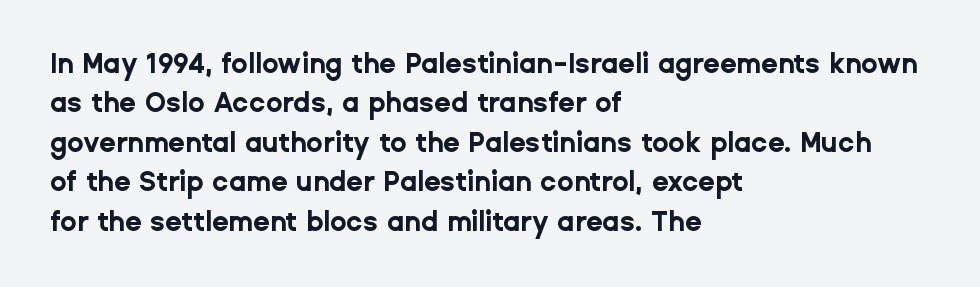
{"italic": "no", "bold": "yes", "underline": "no", "align": "left", "line_spacing": "normal", "line_spacing_ratio": 1.46, "letter_spacing": "normal", "letter_spacing_em": 0.0, "glyph_px": 27}
